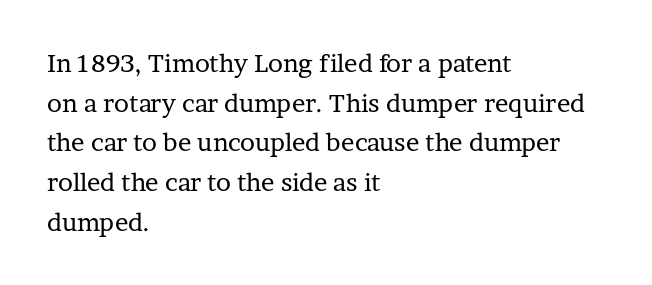
{"italic": "no", "bold": "no", "underline": "no", "align": "left", "line_spacing": "normal", "line_spacing_ratio": 1.59, "letter_spacing": "normal", "letter_spacing_em": 0.0, "glyph_px": 25}
